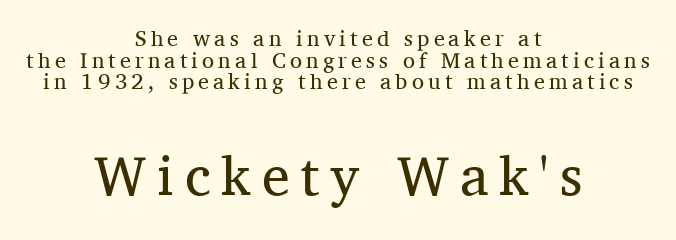
{"serif": "yes", "italic": "no", "bold": "no", "weight": "regular", "width": "normal", "stroke_contrast": "medium", "x_height": "medium", "monospaced": "no", "underline": "no", "align": "center", "line_spacing": "tight", "line_spacing_ratio": 0.98, "larger_block": "second", "size_ratio": 2.55, "glyph_px": 56}
